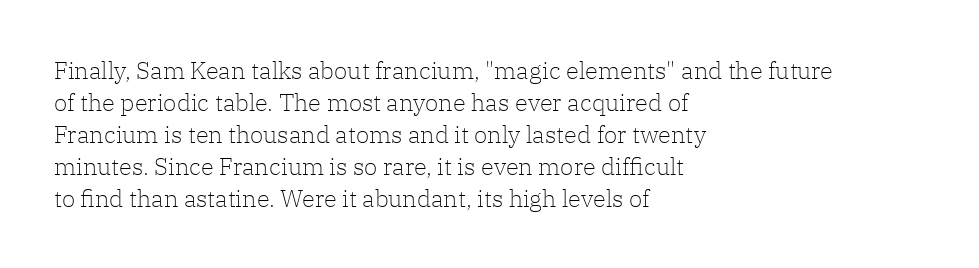
Q: Is the text bold? A: No.
Q: Is the text italic (slanted)? A: No, it is upright.
Q: Is the text underlined? A: No.
Q: How is the paragraph aligned? A: Left-aligned.
Q: Is the spacing between letters normal or unusually wide? A: Normal.
Q: Is the spacing between lines tight, normal or loose? A: Normal.
